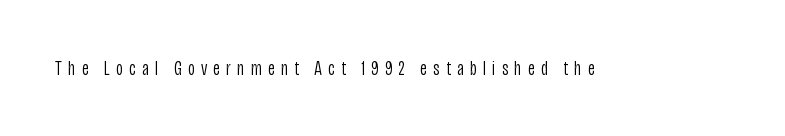
The image shows 21 px text type, upright; set unusually wide letter spacing (+0.3 em), not underlined.
